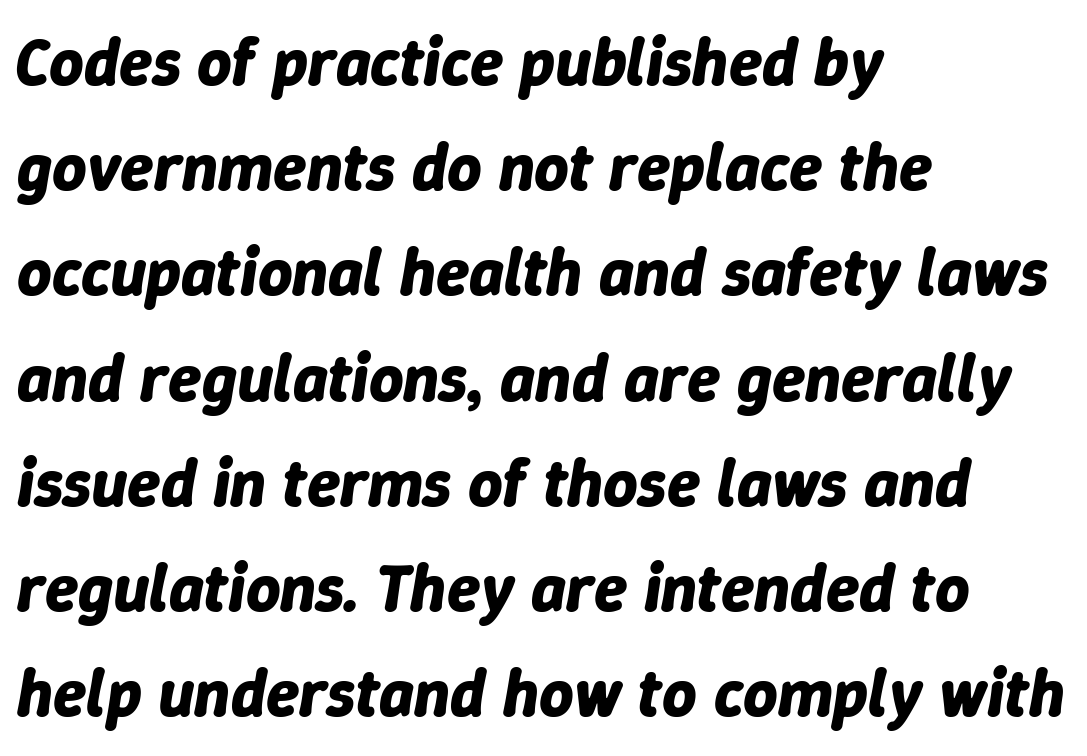
Each row of text sits above clean, open space. The compositor pushed each line to the left boundary. The type is set solid horizontally, with unmodified tracking. Emphasis by weight is at full strength: bold. The passage shown is typed in a proportional face where columns would drift. Students, observe: this is what conventionally led text looks like.
